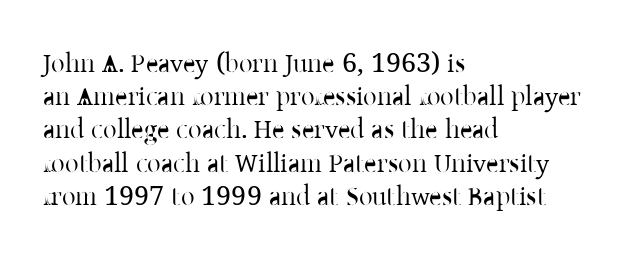
The zone under the glyphs is completely vacant. The passage is arranged the way most books set body copy — flush left. The type sits square on the baseline with zero lean. Weight: in the light-to-regular range. In terms of letterspacing, this is plain default setting.
